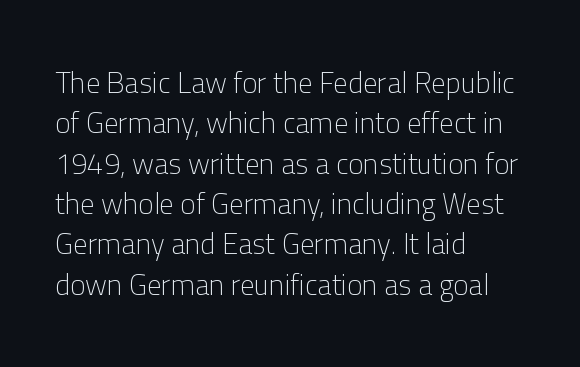
The image shows 29 px light sans-serif type, upright; set left-aligned, normal line spacing (1.39x), normal letter spacing, not underlined; low stroke contrast and a medium x-height.
